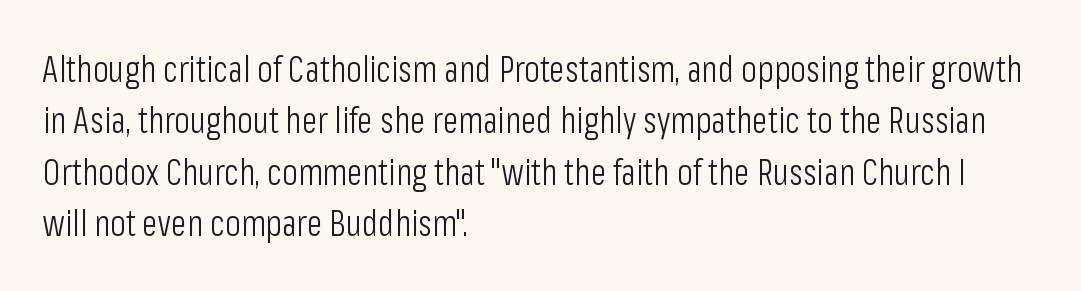
The image shows 36 px light, condensed sans-serif type, upright; set left-aligned, normal line spacing (1.43x), normal letter spacing, not underlined; low stroke contrast and a medium x-height.
